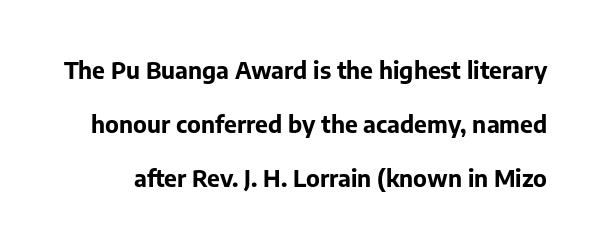
Q: Is the text bold? A: Yes.
Q: Is the text italic (slanted)? A: No, it is upright.
Q: Is the text underlined? A: No.
Q: Is the spacing between letters normal or unusually wide? A: Normal.
Q: Is the spacing between lines tight, normal or loose? A: Loose.
